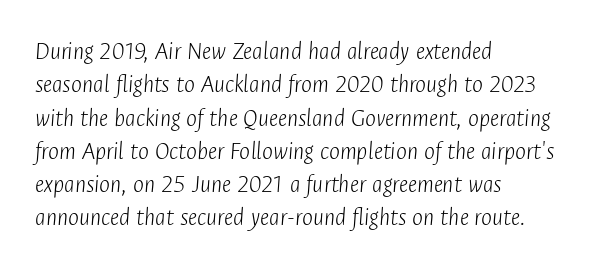
The face used here is rendered with its standard letterfit. Each stroke keeps to a modest, everyday thickness or less. Each new line begins a customary step beneath the previous one. Underline: absent.
